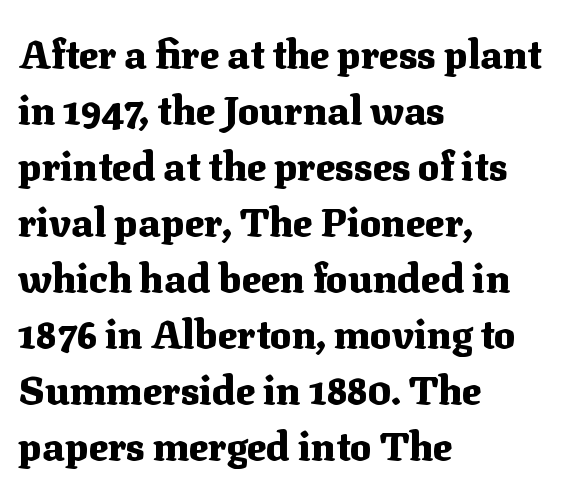
{"serif": "yes", "italic": "no", "bold": "yes", "weight": "heavy", "width": "normal", "stroke_contrast": "medium", "x_height": "medium", "monospaced": "no", "underline": "no", "align": "left", "line_spacing": "normal", "line_spacing_ratio": 1.4, "letter_spacing": "normal", "letter_spacing_em": 0.0, "glyph_px": 40}
